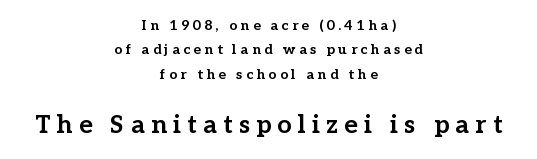
{"italic": "no", "bold": "yes", "underline": "no", "align": "center", "line_spacing_ratio": 1.75, "letter_spacing": "wide", "letter_spacing_em": 0.25, "larger_block": "second", "size_ratio": 1.79, "glyph_px": 25}
